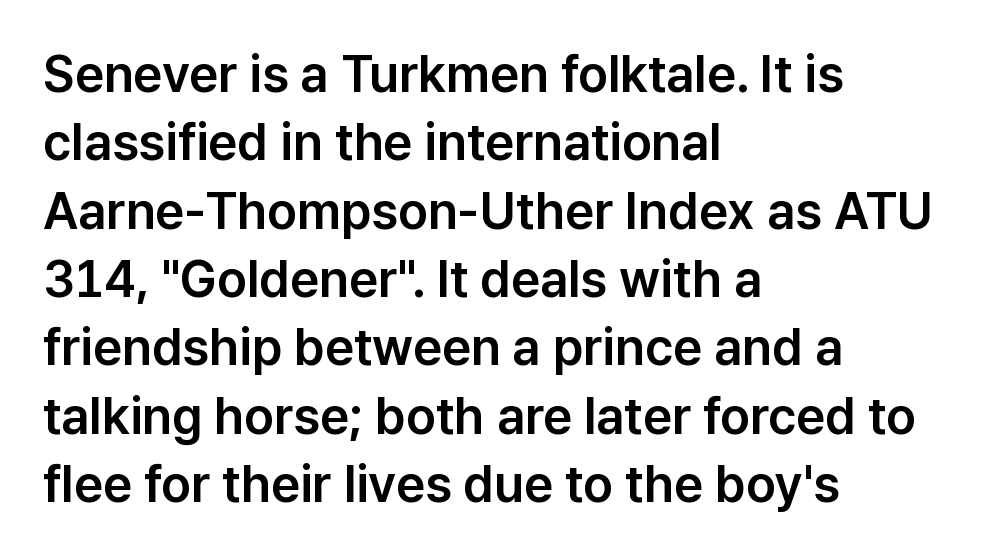
The image shows 51 px sans-serif type, upright; set left-aligned, normal line spacing (1.34x), normal letter spacing, not underlined; low stroke contrast and a medium x-height.
